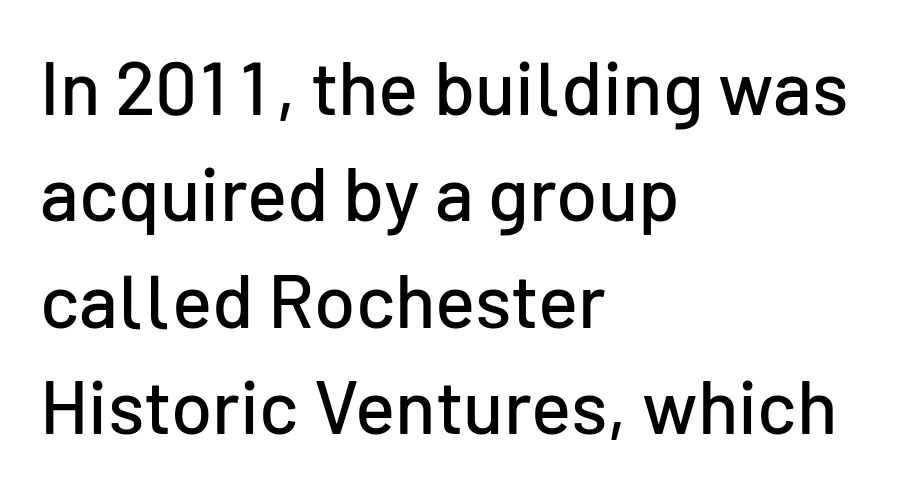
{"serif": "no", "italic": "no", "width": "normal", "stroke_contrast": "low", "x_height": "medium", "monospaced": "no", "underline": "no", "align": "left", "line_spacing": "normal", "line_spacing_ratio": 1.42, "letter_spacing": "normal", "letter_spacing_em": 0.0, "glyph_px": 75}
